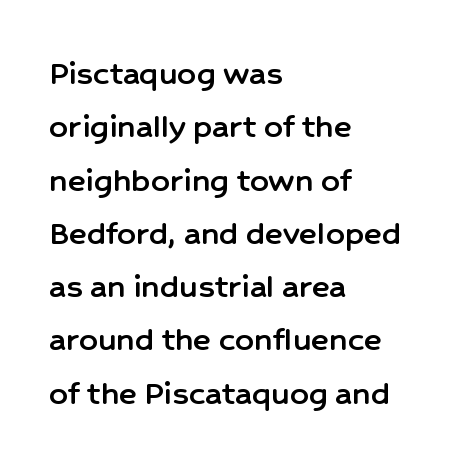
How are the letters spaced? Ordinarily, with no added tracking. The typesetter chose a ragged-right arrangement here. The area under the type is left untouched. This sample uses a sans-serif face. Varying glyph widths throughout — classic text-font behaviour.
